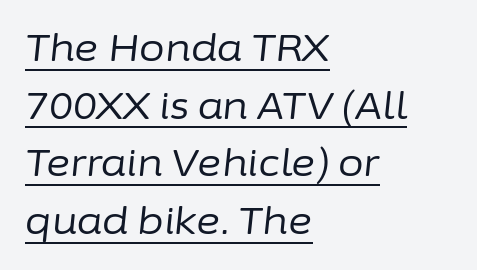
The image shows 37 px regular-weight type, italic (leaning right); set left-aligned, normal line spacing (1.56x), normal letter spacing, underlined; low stroke contrast and a medium x-height.
